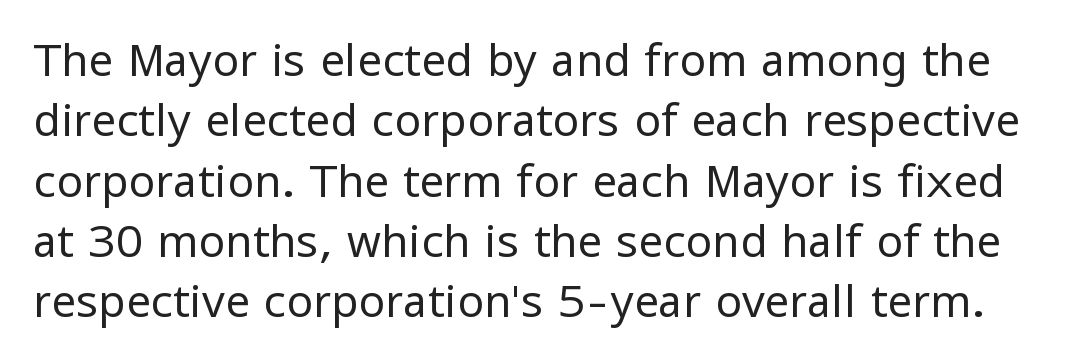
Q: Is the text bold? A: No.
Q: Is the text italic (slanted)? A: No, it is upright.
Q: Is the typeface a serif or a sans-serif typeface? A: Sans-serif.
Q: Is the text underlined? A: No.
Q: Is the spacing between letters normal or unusually wide? A: Normal.
Q: Is the spacing between lines tight, normal or loose? A: Normal.
Q: Width (condensed, normal, or wide)? A: Normal.
Q: Stroke contrast? A: Low.
Q: x-height? A: Medium.
Q: Monospaced? A: No.
